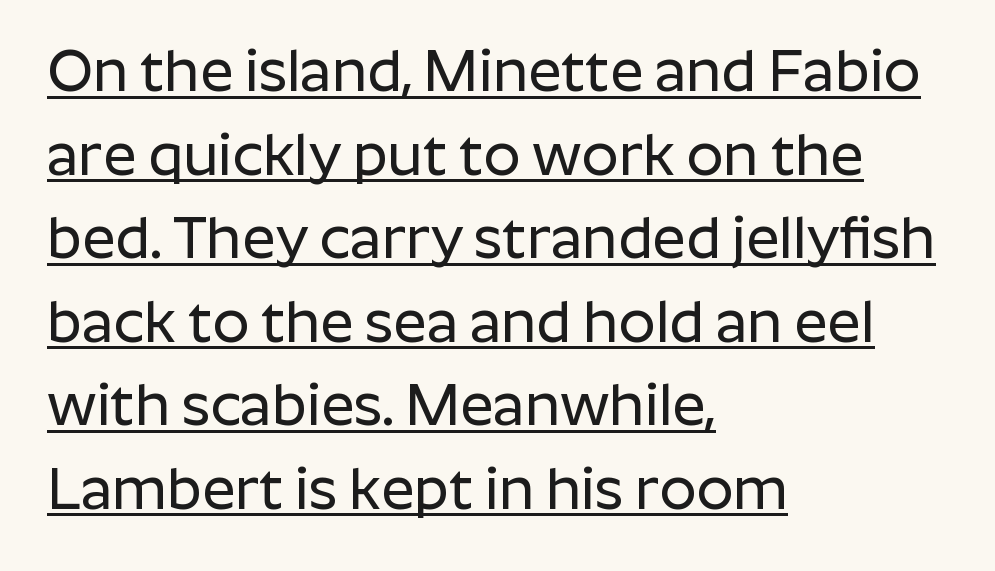
The image shows 58 px sans-serif type, upright; set left-aligned, normal line spacing (1.44x), normal letter spacing, underlined; low stroke contrast and a medium x-height.
